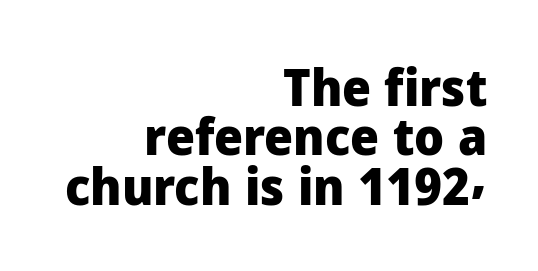
{"serif": "no", "italic": "no", "bold": "yes", "weight": "heavy", "width": "normal", "stroke_contrast": "low", "x_height": "medium", "monospaced": "no", "underline": "no", "align": "right", "line_spacing": "tight", "line_spacing_ratio": 0.97, "letter_spacing": "normal", "letter_spacing_em": 0.0, "glyph_px": 51}
